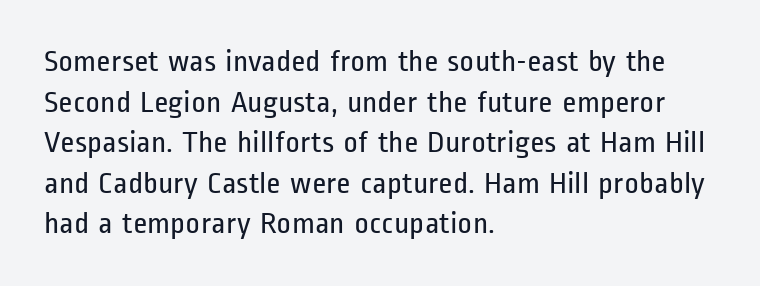
Check the space under the baseline: it is left empty. What's the leading like? Ordinary, nothing unusual. Letterform terminals end flat and unadorned throughout the passage. Characters follow at the spacing the type designer built in.
